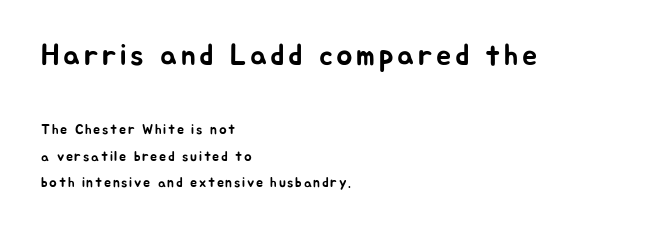
{"serif": "no", "italic": "no", "width": "normal", "stroke_contrast": "low", "x_height": "medium", "monospaced": "no", "underline": "no", "align": "left", "line_spacing": "loose", "line_spacing_ratio": 1.9, "larger_block": "first", "size_ratio": 2.14, "glyph_px": 30}
